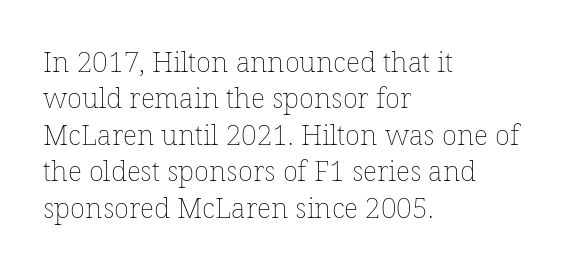
Q: Is the text bold? A: No.
Q: Is the text italic (slanted)? A: No, it is upright.
Q: Is the text underlined? A: No.
Q: How is the paragraph aligned? A: Left-aligned.
Q: Is the spacing between letters normal or unusually wide? A: Normal.
Q: Is the spacing between lines tight, normal or loose? A: Normal.
Q: Width (condensed, normal, or wide)? A: Normal.
Q: Stroke contrast? A: Low.
Q: x-height? A: Medium.
Q: Monospaced? A: No.
